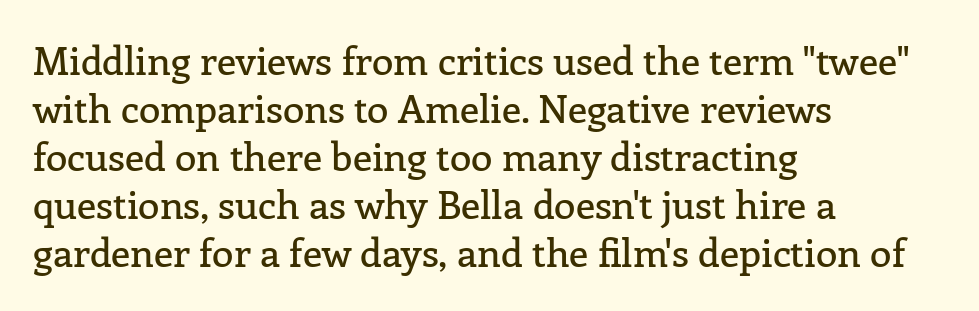
Q: Is the text italic (slanted)? A: No, it is upright.
Q: Is the typeface a serif or a sans-serif typeface? A: Serif.
Q: Is the text underlined? A: No.
Q: How is the paragraph aligned? A: Left-aligned.
Q: Is the spacing between letters normal or unusually wide? A: Normal.
Q: Width (condensed, normal, or wide)? A: Normal.
Q: Stroke contrast? A: Low.
Q: x-height? A: Medium.
Q: Monospaced? A: No.
